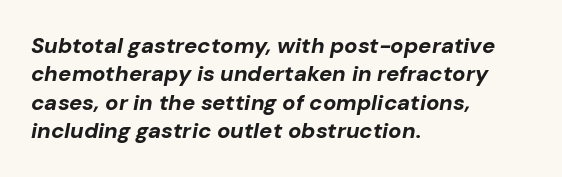
The image shows 22 px bold type, italic (leaning right); set left-aligned, normal line spacing (1.29x), normal letter spacing, not underlined.
